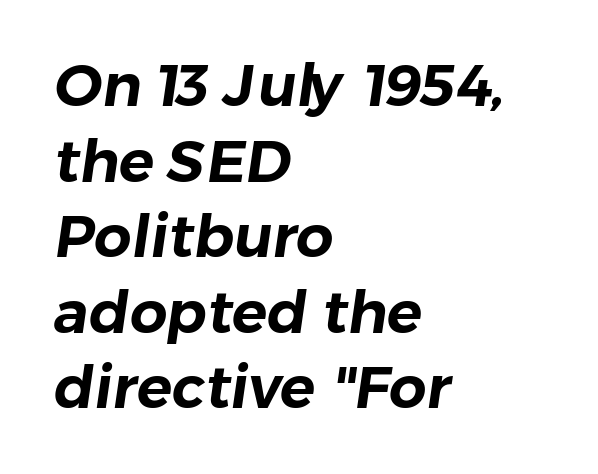
Q: Is the typeface a serif or a sans-serif typeface? A: Sans-serif.
Q: Is the text underlined? A: No.
Q: How is the paragraph aligned? A: Left-aligned.
Q: Is the spacing between letters normal or unusually wide? A: Normal.
Q: Is the spacing between lines tight, normal or loose? A: Normal.
Q: Width (condensed, normal, or wide)? A: Normal.
Q: Stroke contrast? A: Low.
Q: x-height? A: Medium.
Q: Monospaced? A: No.
